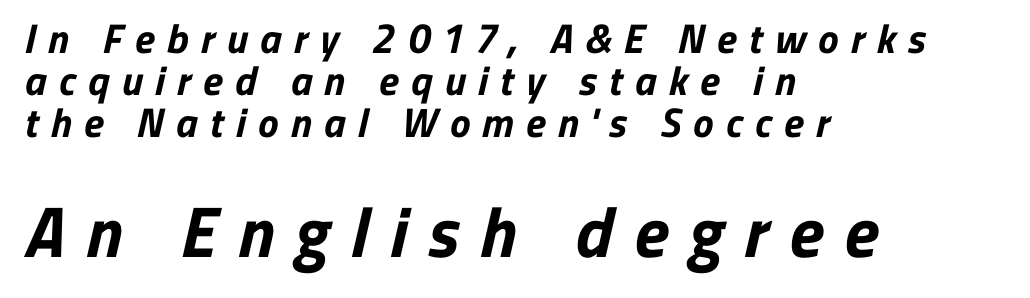
One glance says dense: line gaps are narrower than usual. Is this a sans? Yes — the strokes have no serifs. The rendering inserts visible extra space after every character. The letters are bold, with thick, heavy strokes. A clean baseline with only descenders dipping below it.
